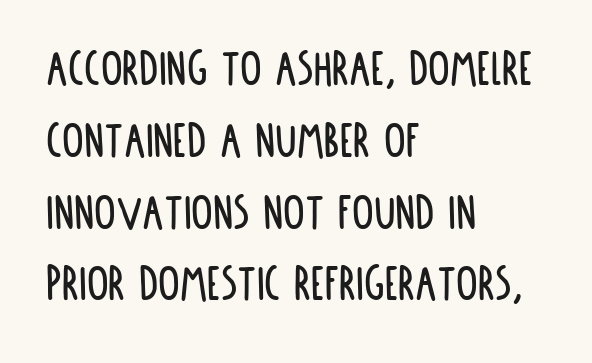
{"serif": "no", "italic": "no", "width": "condensed", "stroke_contrast": "low", "x_height": "large", "monospaced": "no", "underline": "no", "align": "left", "line_spacing": "normal", "line_spacing_ratio": 1.33, "letter_spacing": "normal", "letter_spacing_em": 0.0, "glyph_px": 54}
